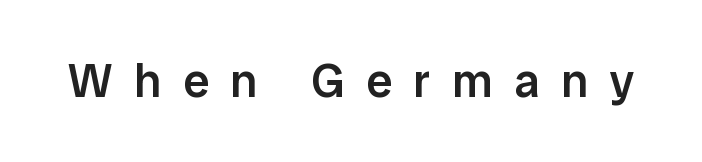
{"serif": "no", "italic": "no", "bold": "semi", "weight": "semibold", "width": "normal", "stroke_contrast": "low", "x_height": "medium", "monospaced": "no", "underline": "no", "letter_spacing": "wide", "letter_spacing_em": 0.46, "glyph_px": 47}
